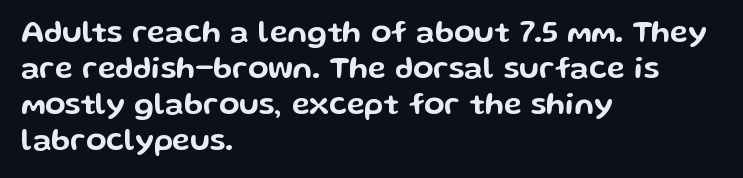
{"serif": "no", "italic": "no", "width": "wide", "stroke_contrast": "low", "x_height": "medium", "monospaced": "no", "underline": "no", "align": "left", "line_spacing_ratio": 1.2, "letter_spacing": "normal", "letter_spacing_em": 0.0, "glyph_px": 30}
